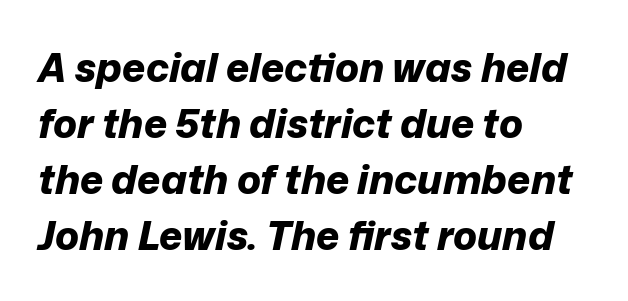
The image shows 40 px bold type, italic (leaning right); set left-aligned, normal line spacing (1.4x), normal letter spacing, not underlined; low stroke contrast and a medium x-height.
